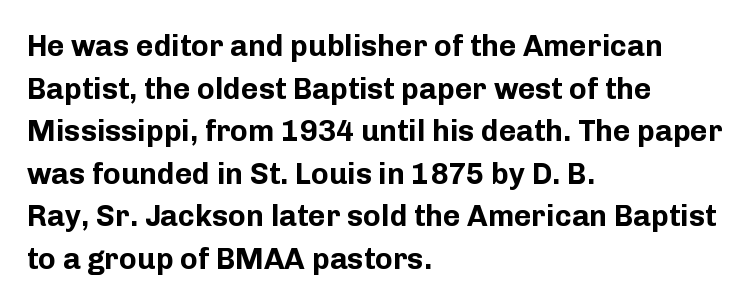
A dark, heavy texture on the line: the type is bold. Visually the block forms a straight wall on the left and a jagged coastline on the right. This rendering leaves character spacing at its baseline value. Think of a printed novel: that variable character pitch is what you see here. Rule under the text: the space is simply empty.
